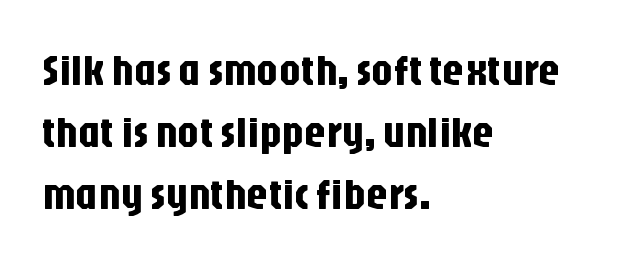
Spacing verdict: proportional, widths tailored to each character. The type is set solid horizontally, with unmodified tracking. Unlike a traditional serif, this face leaves its strokes unadorned. These lines sit exactly where default settings would place them.
